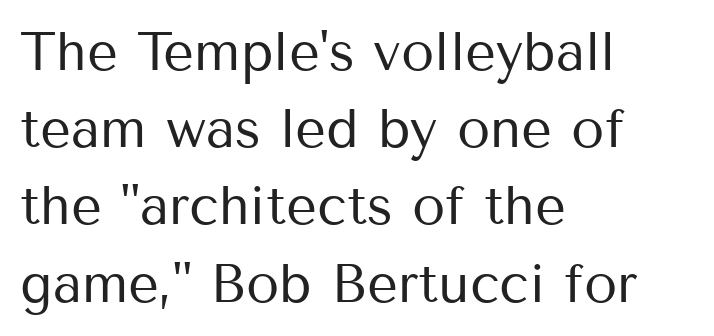
{"serif": "no", "italic": "no", "bold": "no", "weight": "regular", "width": "normal", "stroke_contrast": "medium", "x_height": "medium", "monospaced": "no", "underline": "no", "align": "left", "line_spacing": "normal", "line_spacing_ratio": 1.43, "letter_spacing": "normal", "letter_spacing_em": 0.0, "glyph_px": 54}
